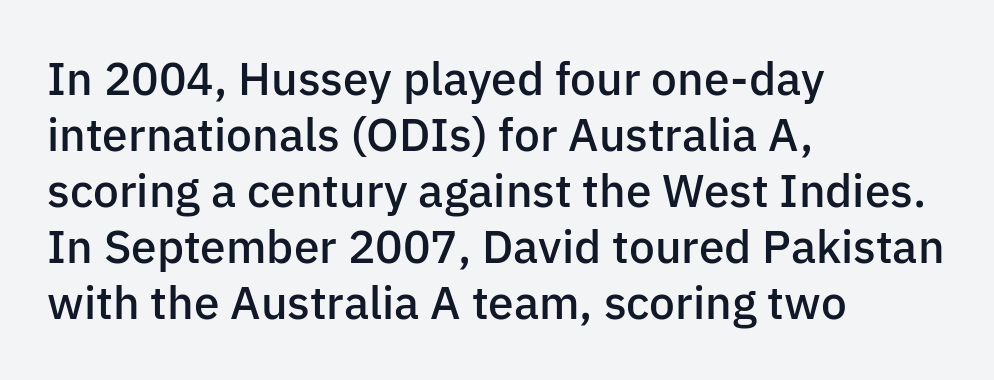
The image shows 46 px semibold sans-serif type, upright; set left-aligned, line spacing 1.22x, normal letter spacing, not underlined; low stroke contrast and a medium x-height.
